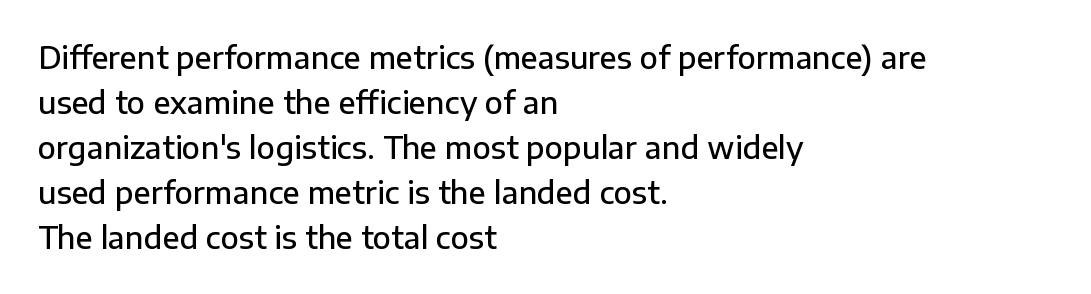
The image shows 30 px semibold sans-serif type, upright; set left-aligned, normal line spacing (1.5x), normal letter spacing, not underlined; low stroke contrast and a medium x-height.
